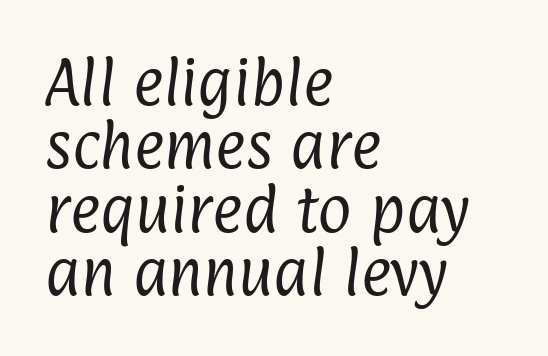
The image shows 52 px regular-weight, condensed sans-serif type; set left-aligned, line spacing 1.22x, normal letter spacing, not underlined; low stroke contrast and a medium x-height.
